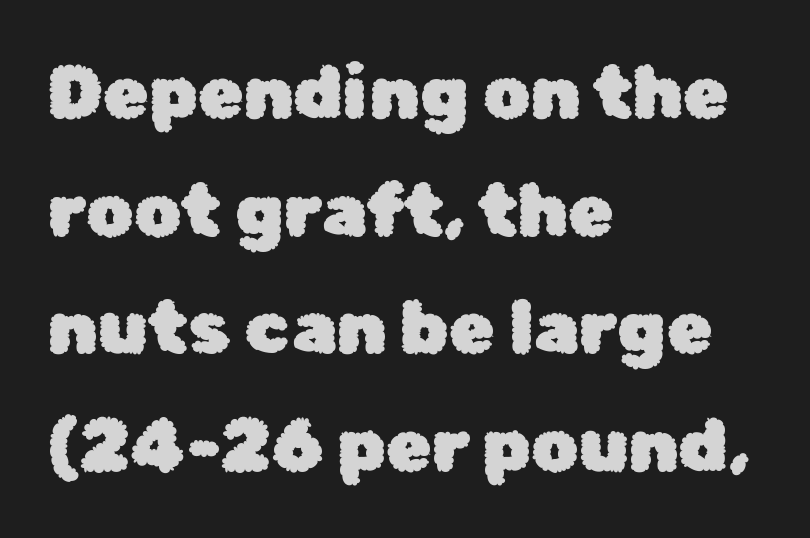
{"serif": "no", "italic": "no", "width": "normal", "stroke_contrast": "low", "x_height": "medium", "monospaced": "no", "underline": "no", "align": "left", "line_spacing": "normal", "line_spacing_ratio": 1.59, "letter_spacing": "normal", "letter_spacing_em": 0.0, "glyph_px": 74}
